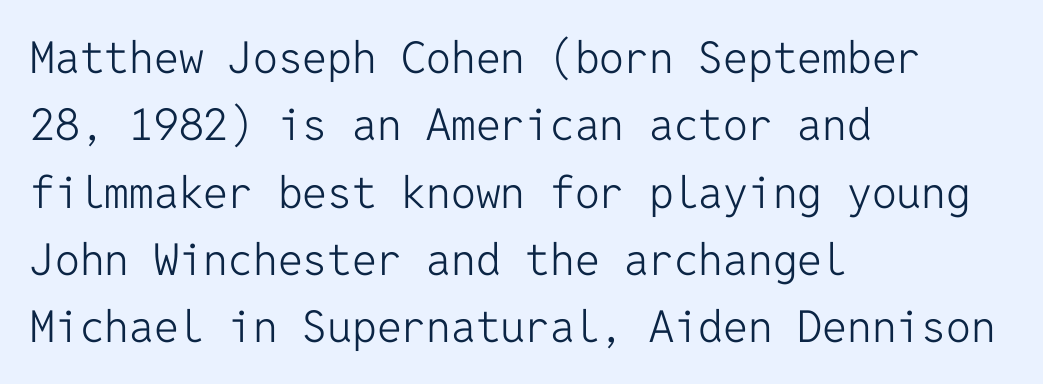
{"serif": "no", "italic": "no", "bold": "no", "weight": "light", "width": "normal", "stroke_contrast": "low", "x_height": "medium", "monospaced": "yes", "underline": "no", "align": "left", "line_spacing": "normal", "line_spacing_ratio": 1.53, "letter_spacing": "normal", "letter_spacing_em": 0.0, "glyph_px": 44}
